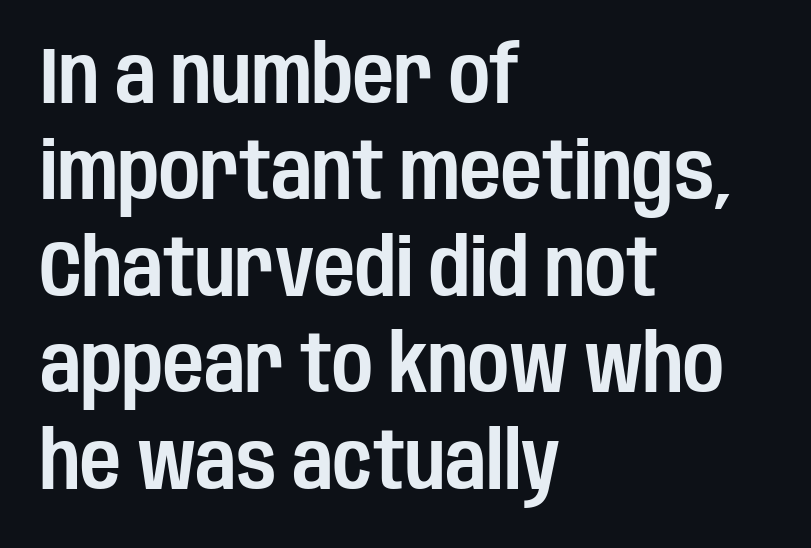
Q: Is the text italic (slanted)? A: No, it is upright.
Q: Is the typeface a serif or a sans-serif typeface? A: Sans-serif.
Q: Is the text underlined? A: No.
Q: How is the paragraph aligned? A: Left-aligned.
Q: Is the spacing between letters normal or unusually wide? A: Normal.
Q: Width (condensed, normal, or wide)? A: Condensed.
Q: Stroke contrast? A: Low.
Q: x-height? A: Large.
Q: Monospaced? A: No.
